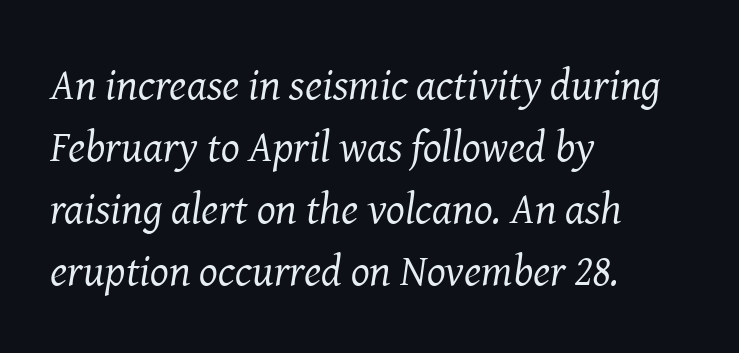
{"serif": "yes", "italic": "yes", "lean": "right", "slant_degrees": 8, "bold": "no", "weight": "regular", "width": "normal", "stroke_contrast": "medium", "x_height": "medium", "monospaced": "no", "underline": "no", "align": "left", "line_spacing": "normal", "line_spacing_ratio": 1.41, "letter_spacing": "normal", "letter_spacing_em": 0.0, "glyph_px": 44}
